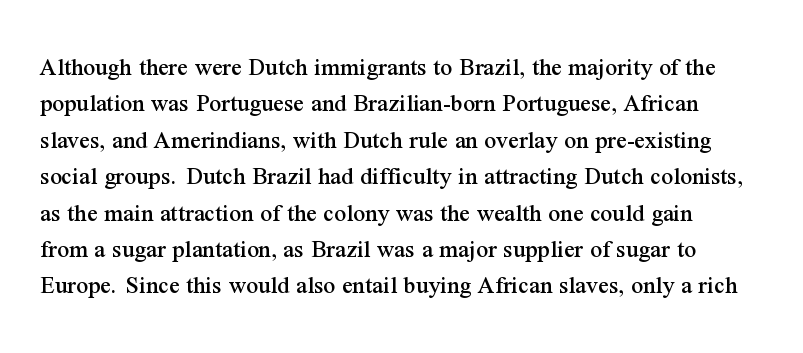
Q: Is the text italic (slanted)? A: No, it is upright.
Q: Is the text underlined? A: No.
Q: Is the spacing between letters normal or unusually wide? A: Normal.
Q: Is the spacing between lines tight, normal or loose? A: Normal.
